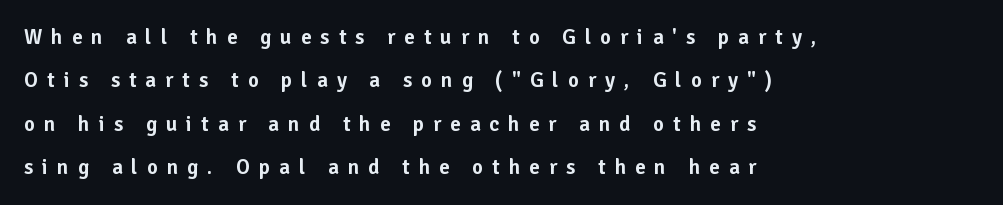
The image shows 21 px text type, upright; set left-aligned, loose line spacing (2.06x), unusually wide letter spacing (+0.43 em), not underlined.
